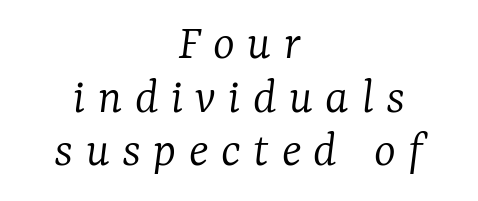
Vertical spacing — tight. Note the varied advance widths — an 'i' is clearly narrower than an 'm'. Italic? Definitely — the glyphs are oblique. No heavy texture on the line: the type isn't bold. Where is the straight margin? There isn't one; the lines are centered.
